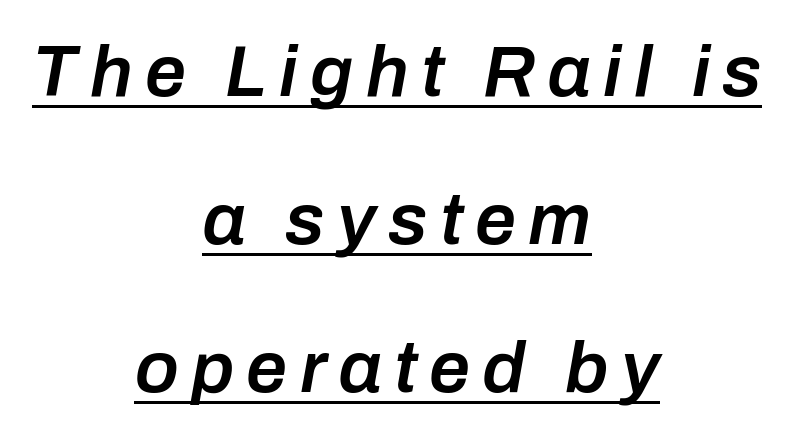
The image shows 73 px semibold type, italic (leaning right); set centered, loose line spacing (2.03x), underlined; low stroke contrast and a medium x-height.
